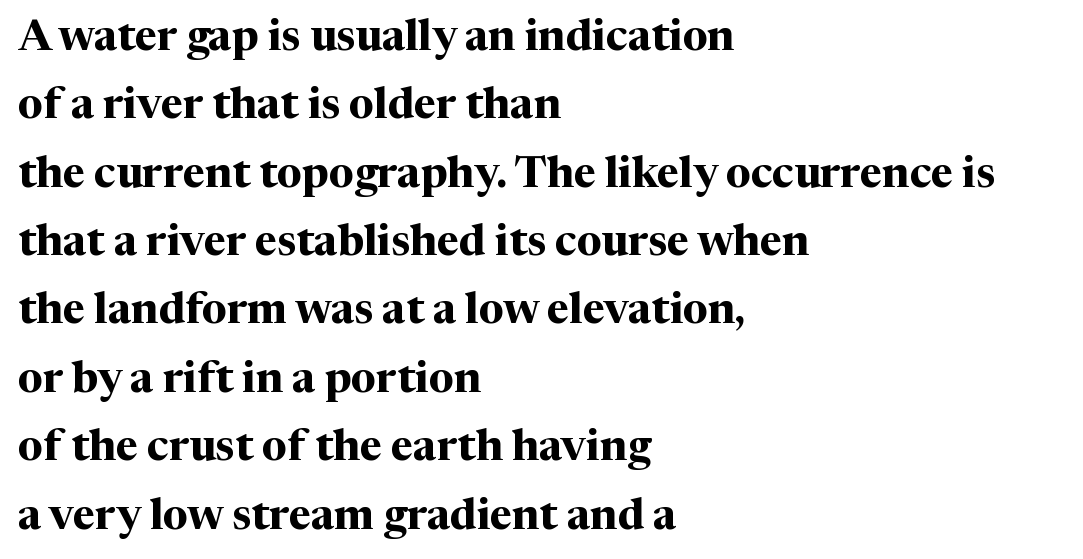
The letters are bold, with thick, heavy strokes. If you measured baseline to baseline, you'd find a middling distance. This rendering leaves character spacing at its baseline value. If you drew a ruler down the left edge, every line would touch it.
